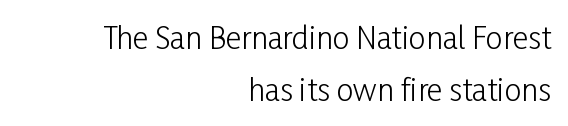
Q: Is the text bold? A: No.
Q: Is the text italic (slanted)? A: No, it is upright.
Q: Is the typeface a serif or a sans-serif typeface? A: Sans-serif.
Q: Is the text underlined? A: No.
Q: How is the paragraph aligned? A: Right-aligned.
Q: Is the spacing between letters normal or unusually wide? A: Normal.
Q: Width (condensed, normal, or wide)? A: Condensed.
Q: Stroke contrast? A: Low.
Q: x-height? A: Medium.
Q: Monospaced? A: No.
